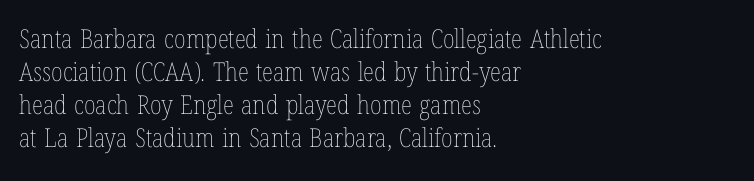
When letters stand straight like this, we call the style roman or upright. These lines sit exactly where default settings would place them. Students, note that the glyphs here touch the page at normal intervals. The passage shown is not bold in any degree. In CSS terms this would be text-align: left. Underlining? Definitely not there.
